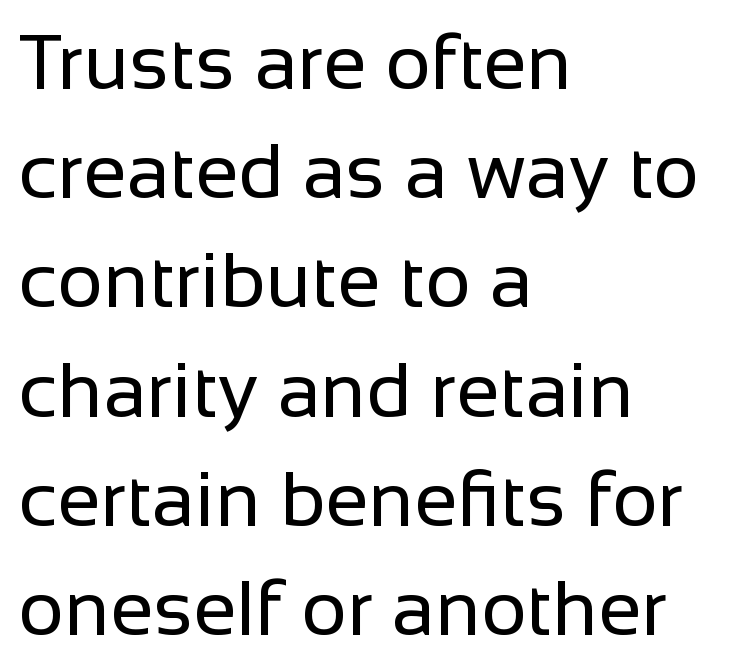
Q: Is the text bold? A: No.
Q: Is the text italic (slanted)? A: No, it is upright.
Q: Is the typeface a serif or a sans-serif typeface? A: Sans-serif.
Q: Is the text underlined? A: No.
Q: How is the paragraph aligned? A: Left-aligned.
Q: Is the spacing between letters normal or unusually wide? A: Normal.
Q: Is the spacing between lines tight, normal or loose? A: Normal.
Q: Width (condensed, normal, or wide)? A: Normal.
Q: Stroke contrast? A: Low.
Q: x-height? A: Medium.
Q: Monospaced? A: No.
